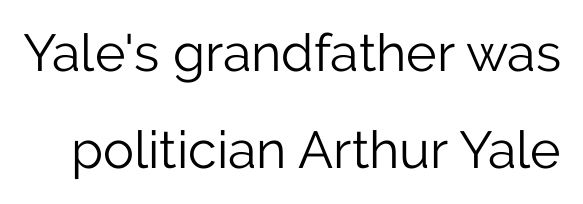
{"serif": "no", "italic": "no", "bold": "no", "weight": "light", "width": "normal", "stroke_contrast": "low", "x_height": "medium", "monospaced": "no", "underline": "no", "line_spacing_ratio": 1.87, "letter_spacing": "normal", "letter_spacing_em": 0.0, "glyph_px": 52}
